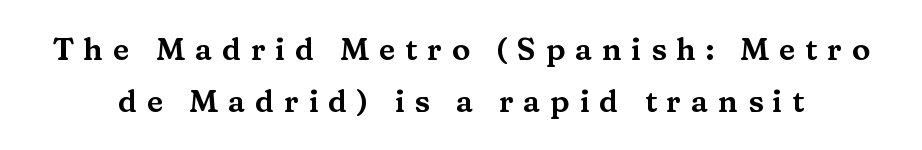
The image shows 31 px wide serif type, upright; set normal line spacing (1.68x), unusually wide letter spacing (+0.31 em), not underlined; medium stroke contrast and a medium x-height.
